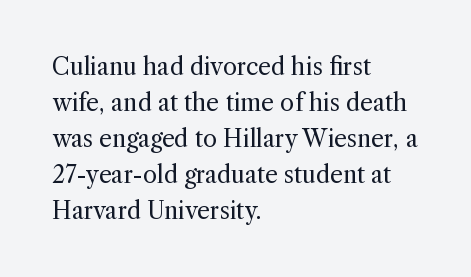
The image shows 23 px text type, upright; set left-aligned, normal line spacing (1.56x), normal letter spacing, not underlined.
